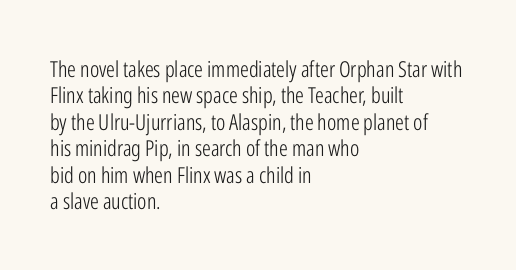
The image shows 22 px text type, upright; set left-aligned, line spacing 1.2x, normal letter spacing, not underlined.
